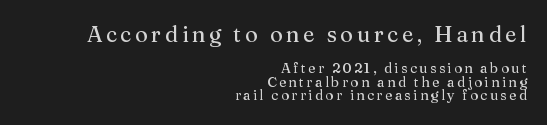
The image shows 22 px text type, upright; set right-aligned, tight line spacing (0.97x), not underlined; the first (top) block is 1.57x larger.
